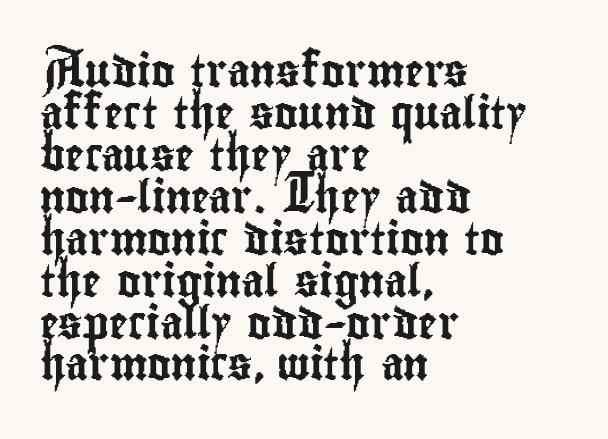
Q: Is the text italic (slanted)? A: No, it is upright.
Q: Is the typeface a serif or a sans-serif typeface? A: Sans-serif.
Q: Is the text underlined? A: No.
Q: How is the paragraph aligned? A: Left-aligned.
Q: Is the spacing between letters normal or unusually wide? A: Normal.
Q: Is the spacing between lines tight, normal or loose? A: Normal.
Q: Width (condensed, normal, or wide)? A: Condensed.
Q: Stroke contrast? A: Low.
Q: x-height? A: Small.
Q: Monospaced? A: No.
